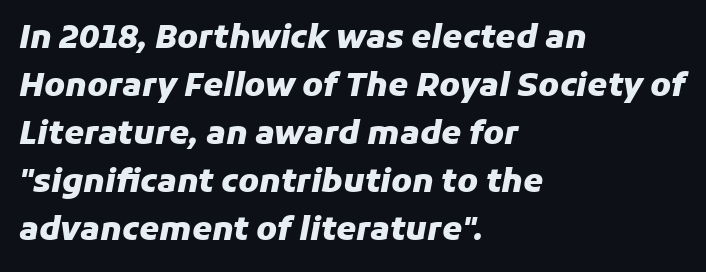
Q: Is the text bold? A: Yes.
Q: Is the text italic (slanted)? A: Yes, it leans right by about 11 degrees.
Q: Is the text underlined? A: No.
Q: How is the paragraph aligned? A: Left-aligned.
Q: Is the spacing between letters normal or unusually wide? A: Normal.
Q: Is the spacing between lines tight, normal or loose? A: Normal.
Q: Width (condensed, normal, or wide)? A: Normal.
Q: Stroke contrast? A: Low.
Q: x-height? A: Medium.
Q: Monospaced? A: No.
